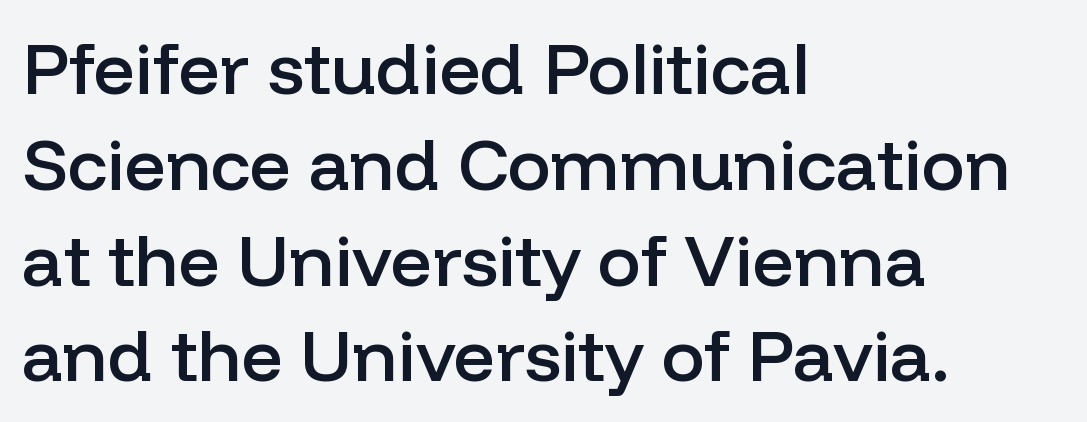
The image shows 72 px semibold sans-serif type, upright; set left-aligned, normal line spacing (1.33x), normal letter spacing, not underlined; low stroke contrast and a medium x-height.
